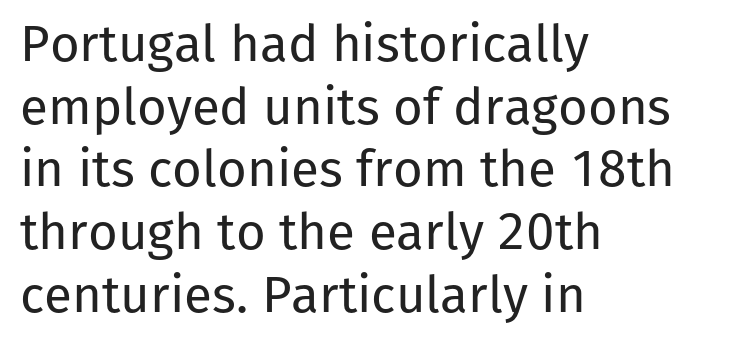
The letters advance in unequal steps, a hallmark of proportional type. The typography opts for an upright posture over an oblique one. The face used here is a sans, in the tradition of grotesques and geometrics. Each word holds together tightly as a unit, with standard inter-letter gaps. Is the type heavy? It reads as light-to-regular instead.
